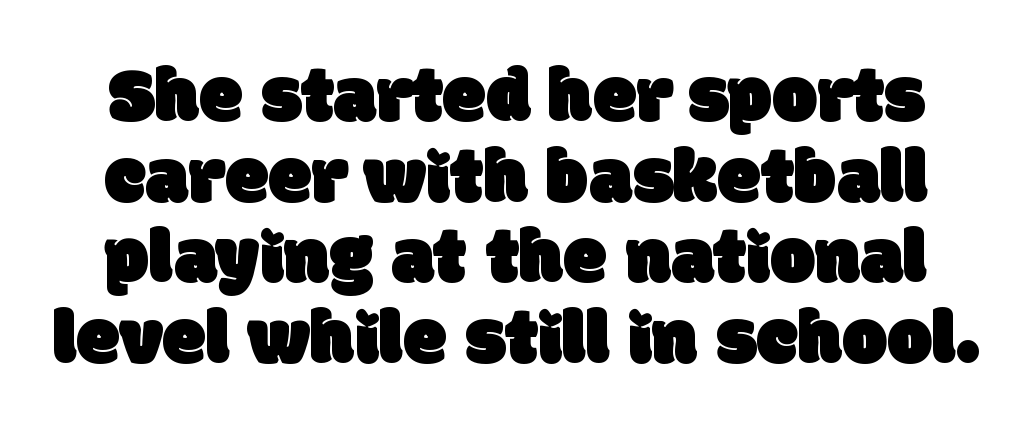
Each letter keeps its own natural width here, so spacing adapts to shape. The type is set solid horizontally, with unmodified tracking. If you measured baseline to baseline, you'd find a short distance. The glyphs are unaccompanied by any horizontal stroke below them. The type family on display is of the sans-serif kind.
